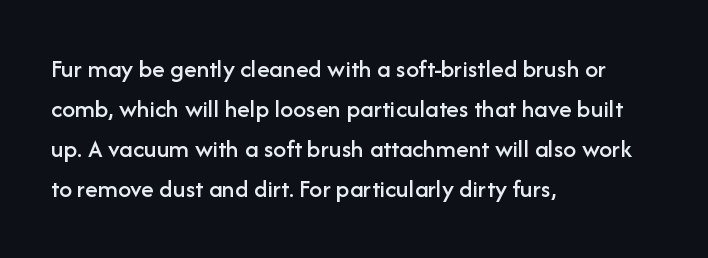
Q: Is the text italic (slanted)? A: No, it is upright.
Q: Is the text underlined? A: No.
Q: How is the paragraph aligned? A: Left-aligned.
Q: Is the spacing between letters normal or unusually wide? A: Normal.
Q: Is the spacing between lines tight, normal or loose? A: Normal.
